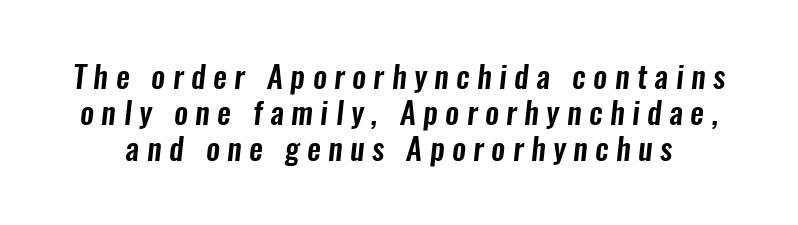
Q: Is the typeface a serif or a sans-serif typeface? A: Sans-serif.
Q: Is the text underlined? A: No.
Q: Is the spacing between letters normal or unusually wide? A: Unusually wide.
Q: Width (condensed, normal, or wide)? A: Condensed.
Q: Stroke contrast? A: Low.
Q: x-height? A: Medium.
Q: Monospaced? A: No.
